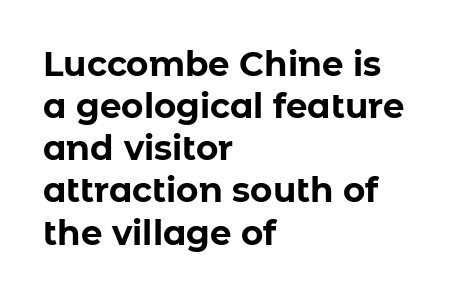
Q: Is the text bold? A: Yes.
Q: Is the text italic (slanted)? A: No, it is upright.
Q: Is the typeface a serif or a sans-serif typeface? A: Sans-serif.
Q: Is the text underlined? A: No.
Q: How is the paragraph aligned? A: Left-aligned.
Q: Is the spacing between letters normal or unusually wide? A: Normal.
Q: Width (condensed, normal, or wide)? A: Normal.
Q: Stroke contrast? A: Low.
Q: x-height? A: Medium.
Q: Monospaced? A: No.
